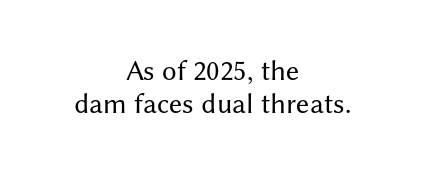
Note the varied advance widths — an 'i' is clearly narrower than an 'm'. The typesetting does not lean heavy: it is not bold. Very little white space separates one row of letters from the next. Bare-footed words on every line. Casual observation: everything's sitting right in the middle. Unlike a traditional serif, this face leaves its strokes unadorned.
